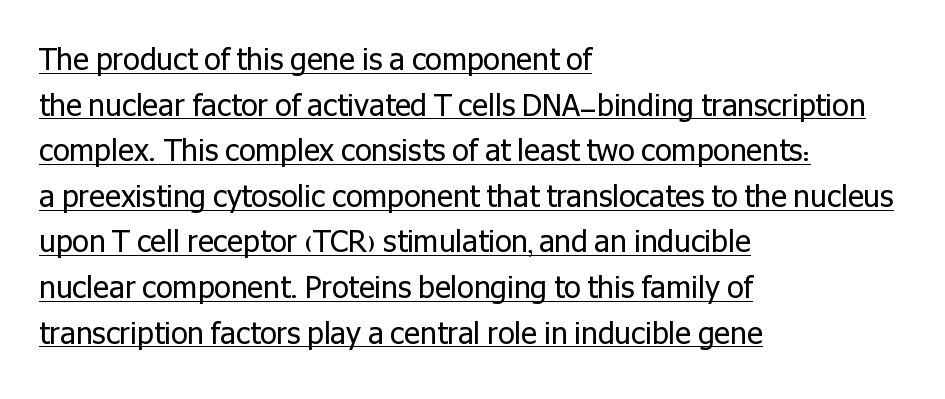
Notice how the stems are strictly vertical — no italics here. Default kerning and tracking; the words read as compact shapes. The typesetter chose a ragged-right arrangement here. Spacing verdict: proportional, widths tailored to each character.
